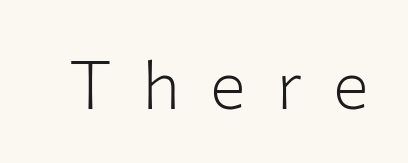
Glance below the letters and you will spot only blank space. This sample uses a sans-serif face. Tracking value appears strongly positive — letters spread wide. In terms of posture, this sample is upright. Heaviness? Minimal to ordinary, like unemphasized prose.
